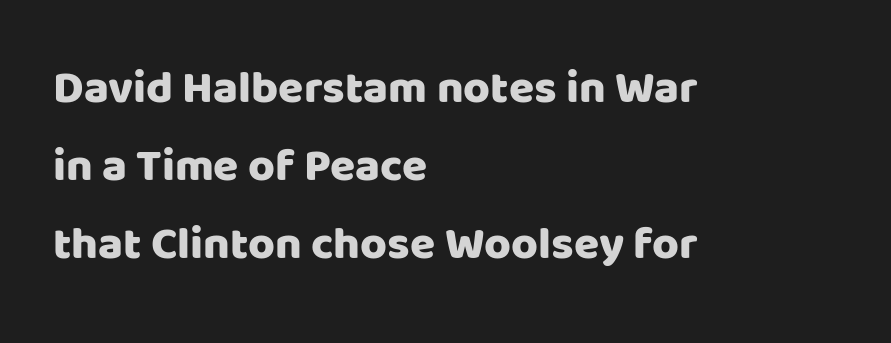
A classic flush-left, rag-right setting is used for this passage. The lettering holds an erect, upright posture throughout. Unlike a traditional serif, this face leaves its strokes unadorned. If you measured baseline to baseline, you'd find a middling distance. Quick note: underline off. This sample has the flowing, uneven cadence of proportional lettering.
